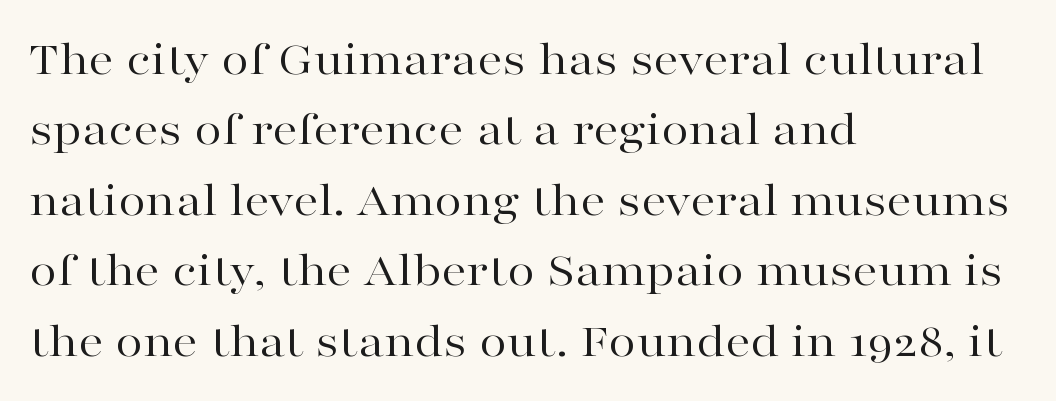
{"serif": "yes", "italic": "no", "bold": "no", "weight": "regular", "width": "wide", "stroke_contrast": "high", "x_height": "medium", "monospaced": "no", "underline": "no", "align": "left", "line_spacing": "normal", "line_spacing_ratio": 1.41, "letter_spacing": "normal", "letter_spacing_em": 0.0, "glyph_px": 50}
